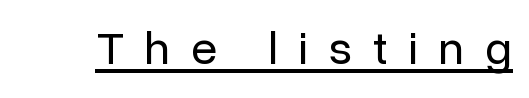
You could not count columns in this text — the font is proportionally spaced. Weight class: somewhere from thin through regular. Somebody hit Ctrl+U on this one — the words are underlined. Compared with typical body copy, the letter spacing here is much looser. Serif or sans? Sans — the stroke terminals are bare.
